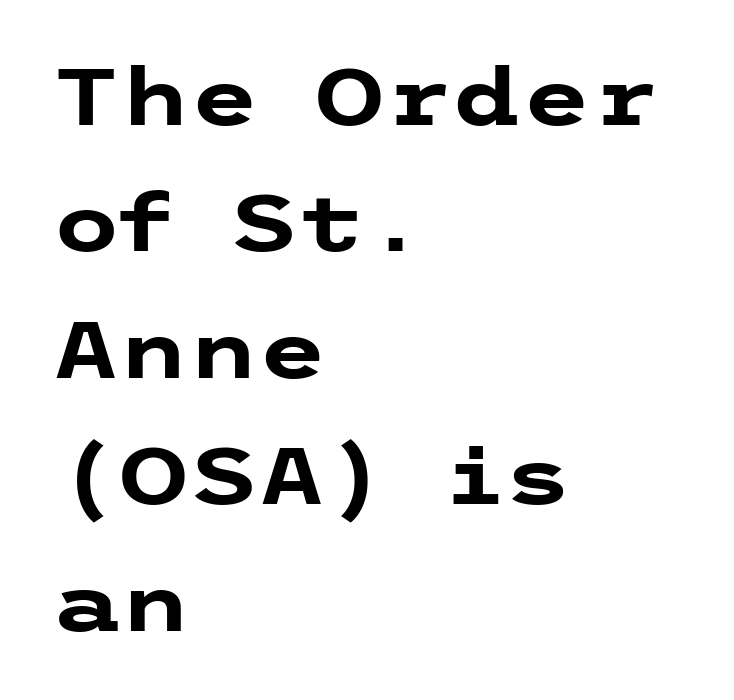
The image shows 79 px heavy, wide sans-serif type, upright; set left-aligned, normal line spacing (1.6x), normal letter spacing, not underlined; low stroke contrast and a medium x-height.
